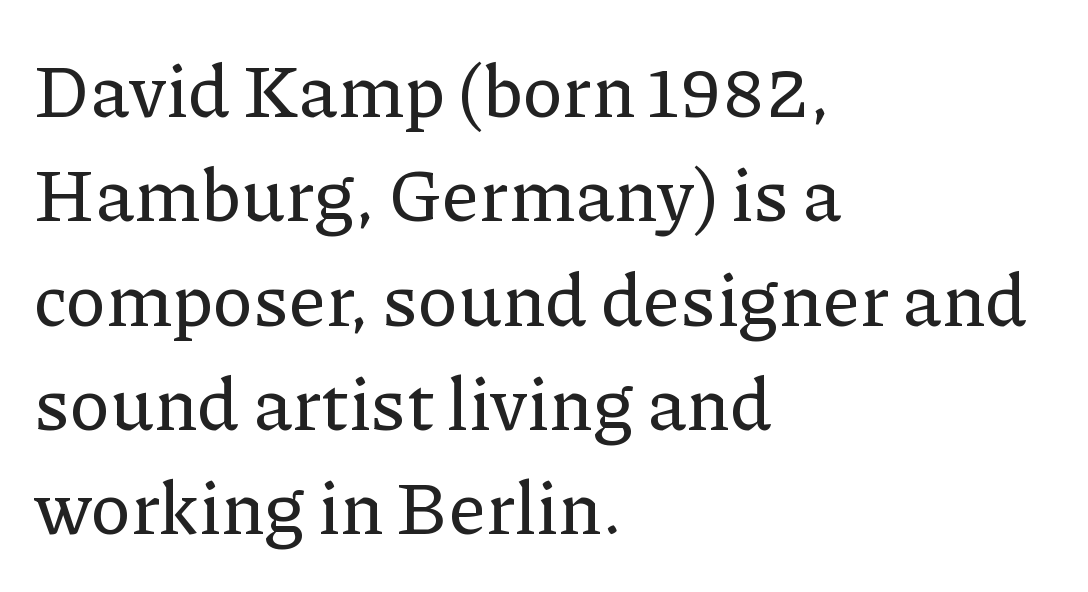
Q: Is the text italic (slanted)? A: No, it is upright.
Q: Is the typeface a serif or a sans-serif typeface? A: Serif.
Q: Is the text underlined? A: No.
Q: How is the paragraph aligned? A: Left-aligned.
Q: Is the spacing between letters normal or unusually wide? A: Normal.
Q: Is the spacing between lines tight, normal or loose? A: Normal.
Q: Width (condensed, normal, or wide)? A: Normal.
Q: Stroke contrast? A: Low.
Q: x-height? A: Medium.
Q: Monospaced? A: No.
